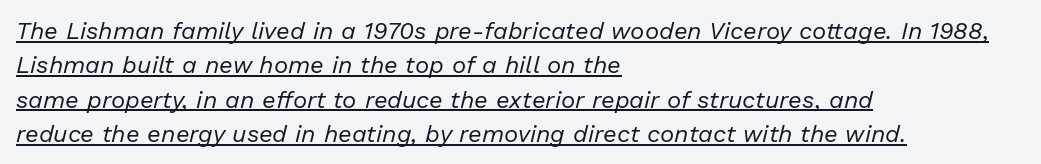
The image shows 24 px text type, italic (leaning right); set left-aligned, normal line spacing (1.43x), normal letter spacing, underlined.
